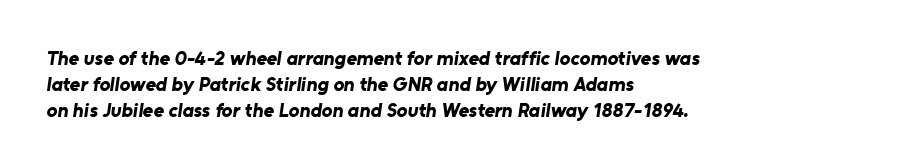
Q: Is the text bold? A: Yes.
Q: Is the text underlined? A: No.
Q: How is the paragraph aligned? A: Left-aligned.
Q: Is the spacing between letters normal or unusually wide? A: Normal.
Q: Is the spacing between lines tight, normal or loose? A: Normal.
